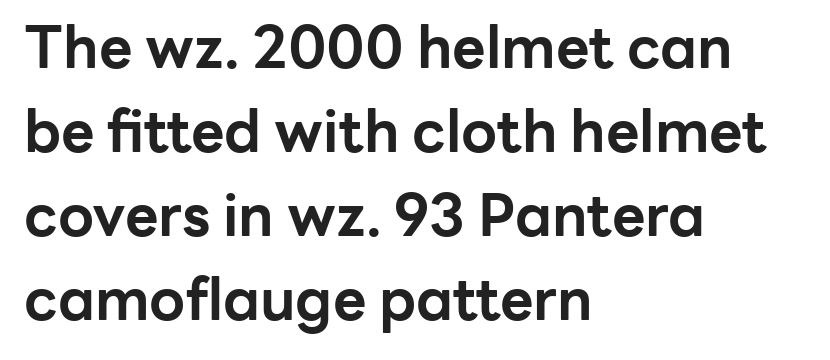
Q: Is the text bold? A: Yes.
Q: Is the text italic (slanted)? A: No, it is upright.
Q: Is the typeface a serif or a sans-serif typeface? A: Sans-serif.
Q: Is the text underlined? A: No.
Q: How is the paragraph aligned? A: Left-aligned.
Q: Is the spacing between letters normal or unusually wide? A: Normal.
Q: Is the spacing between lines tight, normal or loose? A: Normal.
Q: Width (condensed, normal, or wide)? A: Normal.
Q: Stroke contrast? A: Low.
Q: x-height? A: Medium.
Q: Monospaced? A: No.
